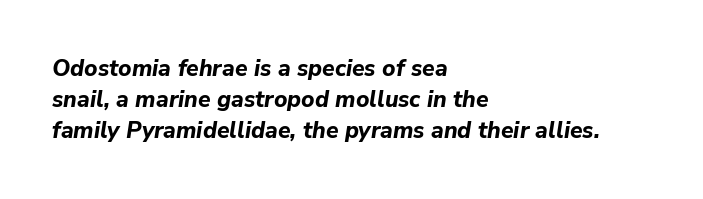
The strip under each line holds only bare page. Successive baselines arrive at the customary interval. The glyphs have the mass of a bold cut. The type is set solid horizontally, with unmodified tracking. Rendered with sloped, italic letterforms.
